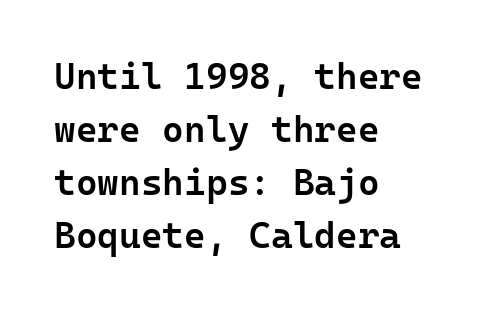
{"serif": "no", "italic": "no", "bold": "semi", "weight": "semibold", "width": "normal", "stroke_contrast": "low", "x_height": "medium", "monospaced": "yes", "underline": "no", "align": "left", "line_spacing": "normal", "line_spacing_ratio": 1.43, "letter_spacing": "normal", "letter_spacing_em": 0.0, "glyph_px": 37}
